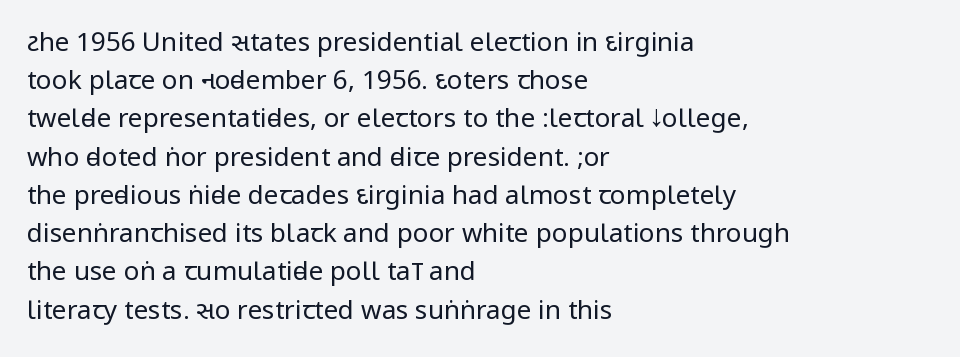
The image shows 26 px text type, upright; set left-aligned, normal line spacing (1.47x), normal letter spacing, not underlined.
